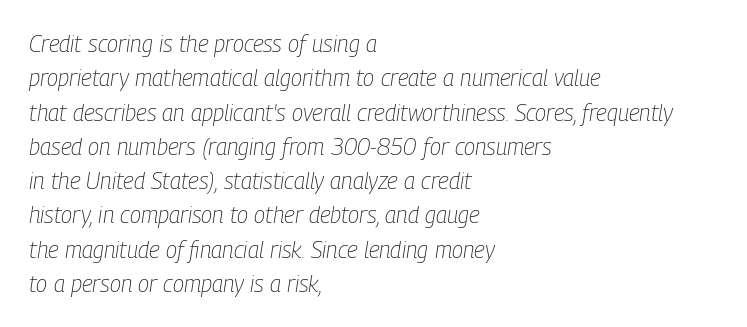
Unbolded letterforms with no extra heft. Check under the words: just untouched page. Style check: oblique. The rendering uses a moderate line-height, typical for paragraphs.
